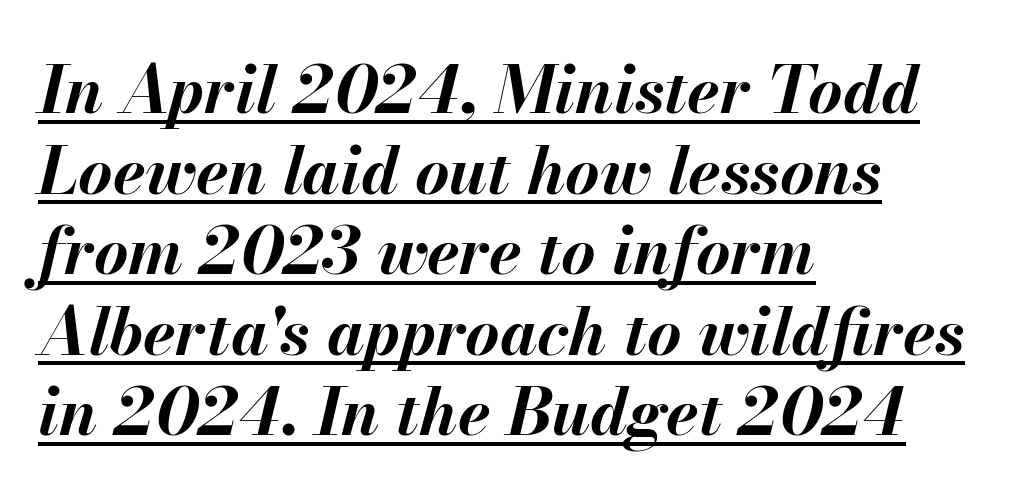
{"italic": "yes", "lean": "right", "slant_degrees": 13, "bold": "yes", "weight": "bold", "width": "normal", "stroke_contrast": "medium", "x_height": "small", "monospaced": "no", "underline": "yes", "align": "left", "line_spacing_ratio": 1.22, "letter_spacing": "normal", "letter_spacing_em": 0.0, "glyph_px": 66}
